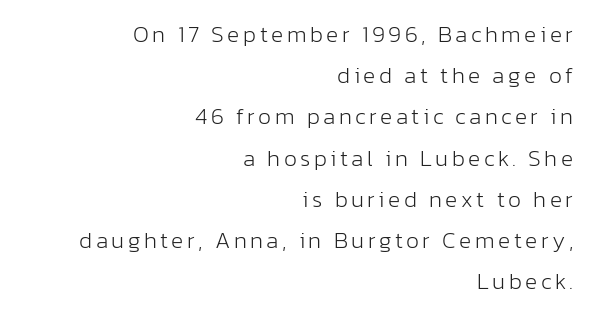
{"italic": "no", "bold": "no", "underline": "no", "align": "right", "line_spacing_ratio": 1.79, "glyph_px": 23}
